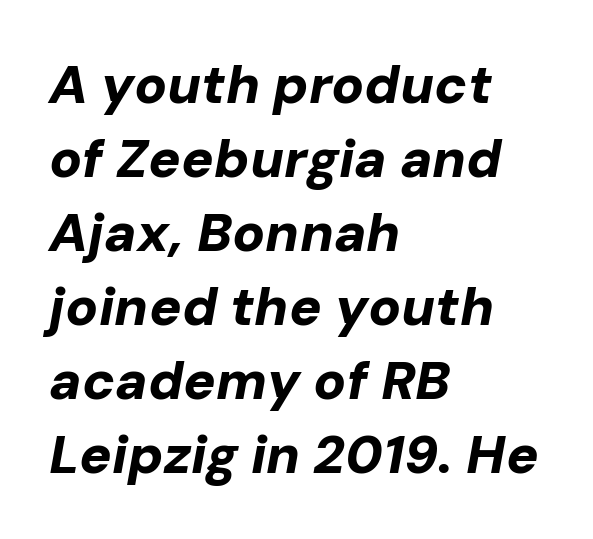
Q: Is the text bold? A: Yes.
Q: Is the text italic (slanted)? A: Yes, it leans right by about 10 degrees.
Q: Is the text underlined? A: No.
Q: How is the paragraph aligned? A: Left-aligned.
Q: Is the spacing between letters normal or unusually wide? A: Normal.
Q: Is the spacing between lines tight, normal or loose? A: Normal.
Q: Width (condensed, normal, or wide)? A: Normal.
Q: Stroke contrast? A: Low.
Q: x-height? A: Medium.
Q: Monospaced? A: No.
